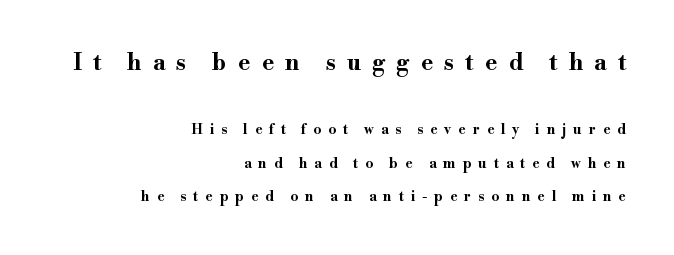
Q: Is the text bold? A: Yes.
Q: Is the text italic (slanted)? A: No, it is upright.
Q: Is the text underlined? A: No.
Q: How is the paragraph aligned? A: Right-aligned.
Q: Is the spacing between letters normal or unusually wide? A: Unusually wide.
Q: Is the spacing between lines tight, normal or loose? A: Loose.
Q: Which block of text is set in a larger size, the first (top) or the second (bottom)? A: The first (top) one.
